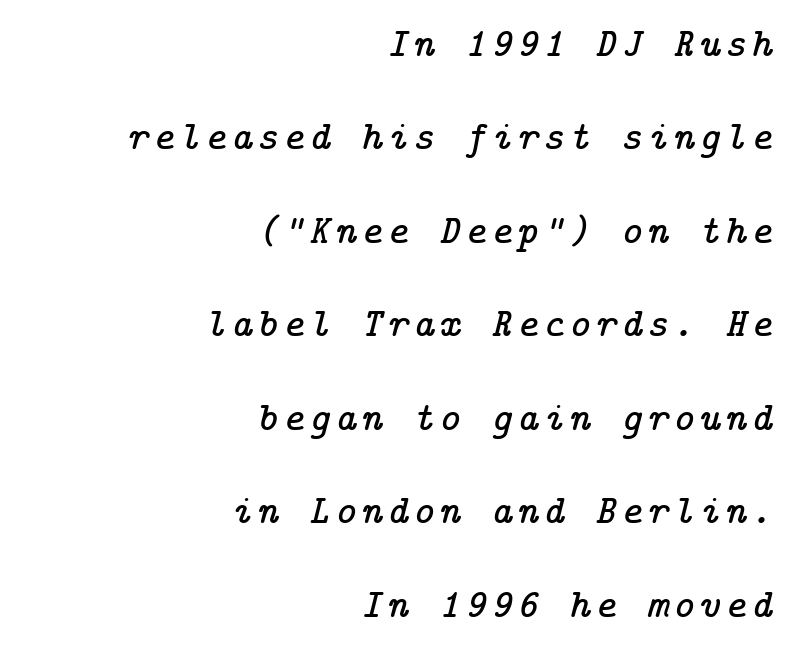
Q: Is the text italic (slanted)? A: Yes, it leans right by about 14 degrees.
Q: Is the typeface a serif or a sans-serif typeface? A: Serif.
Q: Is the text underlined? A: No.
Q: How is the paragraph aligned? A: Right-aligned.
Q: Is the spacing between lines tight, normal or loose? A: Loose.
Q: Width (condensed, normal, or wide)? A: Normal.
Q: Stroke contrast? A: Low.
Q: x-height? A: Medium.
